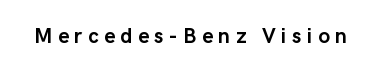
The image shows 21 px bold type, upright; set unusually wide letter spacing (+0.26 em), not underlined.
